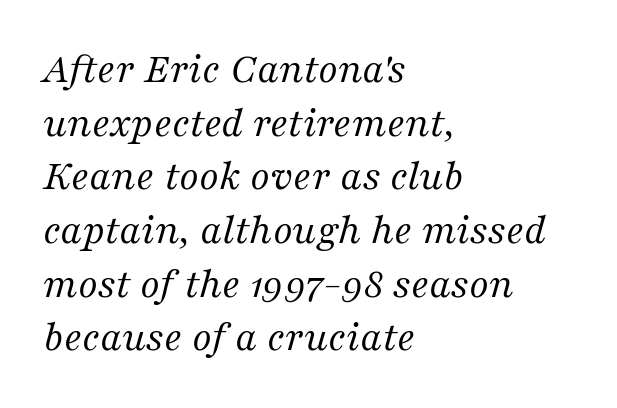
In terms of letterspacing, this is plain default setting. Proportional: the letters do not fall into vertical columns. Stroke terminals: seriffed. No word sits above an underline. Visually the block forms a straight wall on the left and a jagged coastline on the right. Unbolded letterforms with no extra heft.
